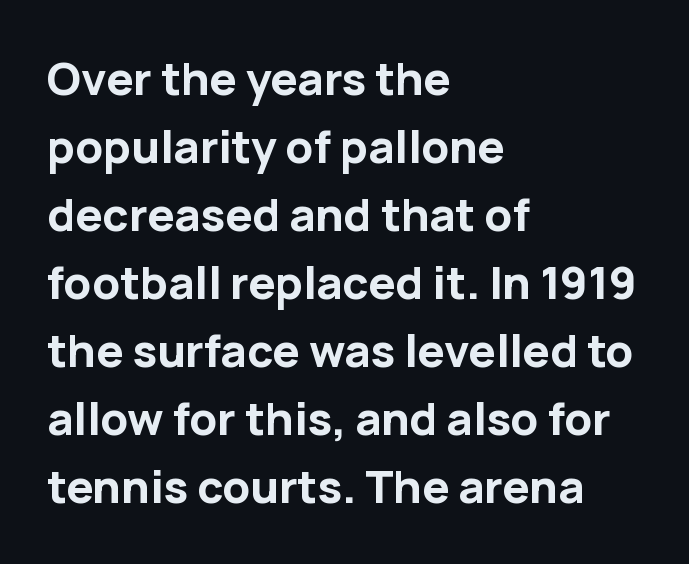
The letters are bold, with thick, heavy strokes. The glyphs are unaccompanied by any horizontal stroke below them. Character widths vary here, with narrow letters taking less room than wide ones. Every stem runs plumb, perpendicular to the baseline.
